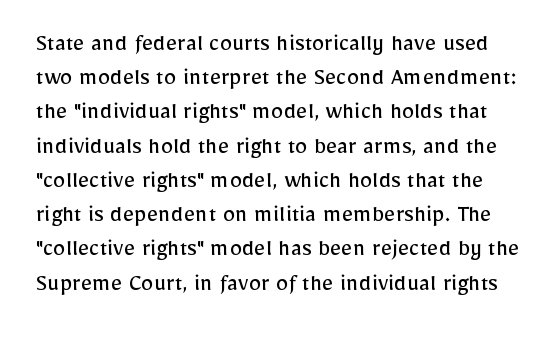
Q: Is the text bold? A: No.
Q: Is the text italic (slanted)? A: No, it is upright.
Q: Is the text underlined? A: No.
Q: Is the spacing between letters normal or unusually wide? A: Normal.
Q: Is the spacing between lines tight, normal or loose? A: Normal.
